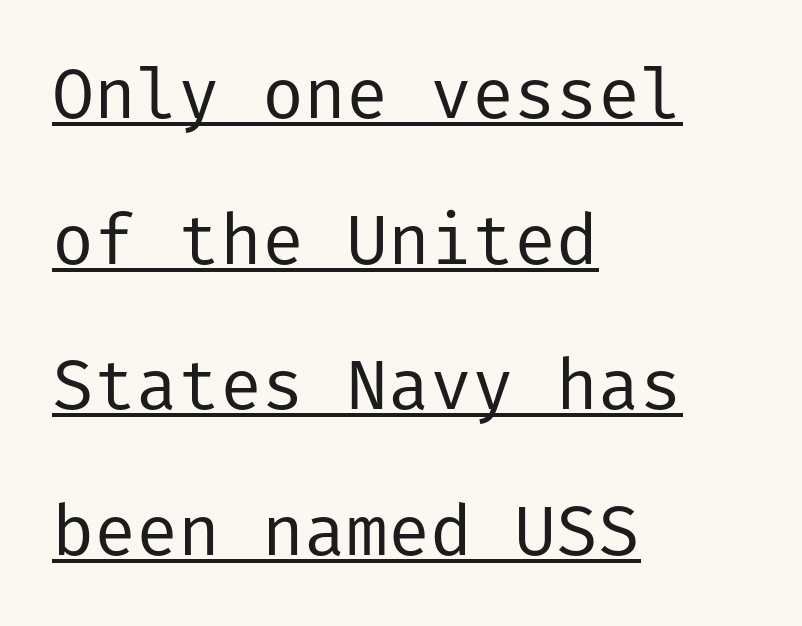
The image shows 70 px regular-weight sans-serif type, upright; set left-aligned, loose line spacing (2.08x), normal letter spacing, underlined; low stroke contrast and a medium x-height.
